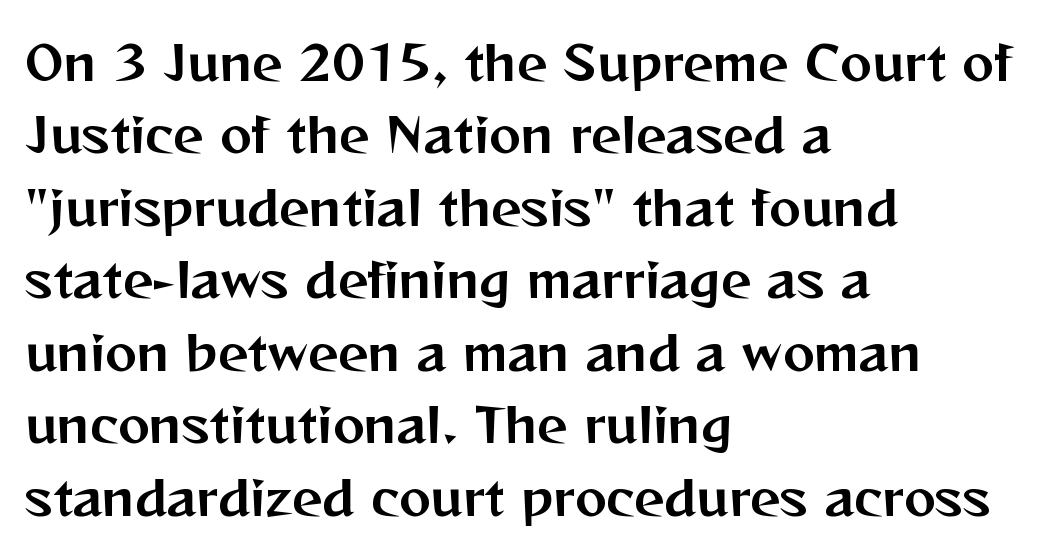
Q: Is the text italic (slanted)? A: No, it is upright.
Q: Is the typeface a serif or a sans-serif typeface? A: Sans-serif.
Q: Is the text underlined? A: No.
Q: How is the paragraph aligned? A: Left-aligned.
Q: Is the spacing between letters normal or unusually wide? A: Normal.
Q: Is the spacing between lines tight, normal or loose? A: Normal.
Q: Width (condensed, normal, or wide)? A: Normal.
Q: Stroke contrast? A: Medium.
Q: x-height? A: Medium.
Q: Monospaced? A: No.
